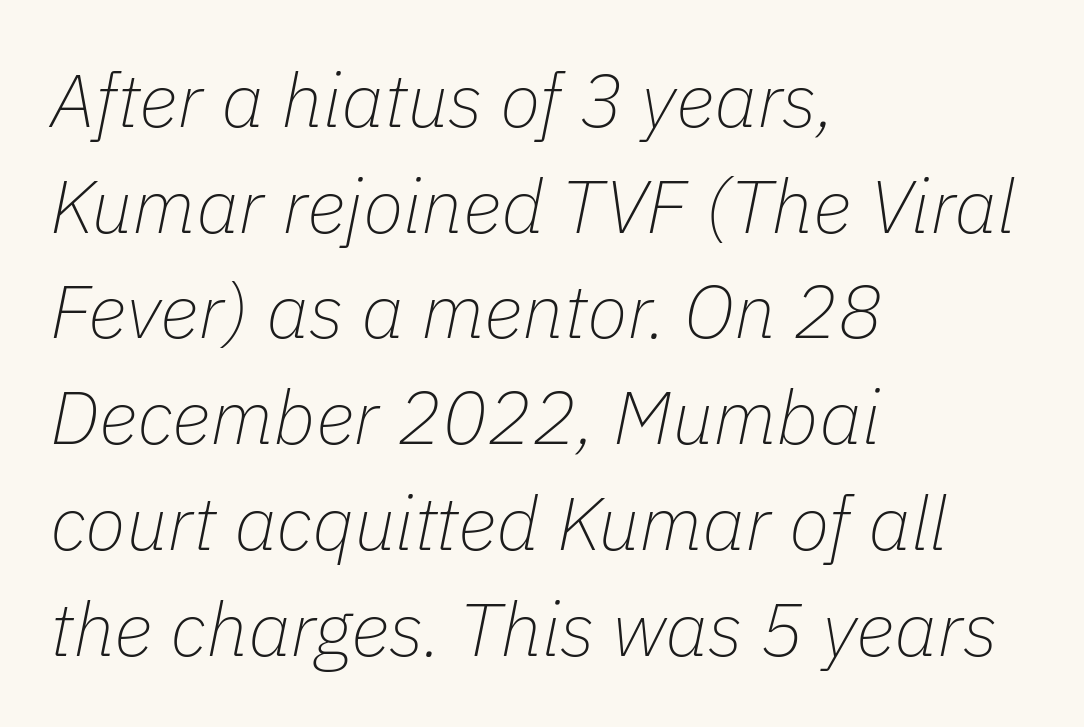
A typesetter would call this zero additional tracking. Compared with ordinary roman type, these characters are visibly tilted. Line beginnings align vertically; line endings do not. Line spacing here is normal. The gap between lines stays unmarked.
